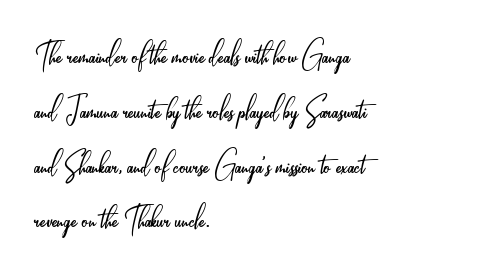
{"serif": "no", "bold": "no", "weight": "light", "width": "condensed", "stroke_contrast": "low", "x_height": "small", "monospaced": "no", "underline": "no", "align": "left", "line_spacing": "normal", "line_spacing_ratio": 1.37, "letter_spacing": "normal", "letter_spacing_em": 0.0, "glyph_px": 40}
